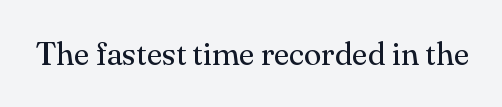
Between one letter and the next there's only the usual sliver of space. Little horizontal feet cap the strokes, marking this as serif type. The strokes carry an ordinary text weight at most. Style check: upright. The zone under the glyphs is completely vacant.
